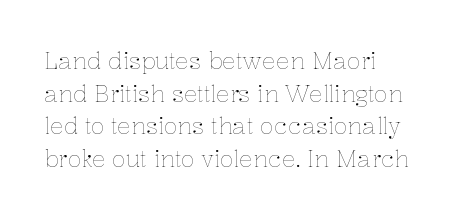
{"italic": "no", "bold": "no", "underline": "no", "align": "left", "line_spacing": "normal", "line_spacing_ratio": 1.42, "letter_spacing": "normal", "letter_spacing_em": 0.0, "glyph_px": 23}
